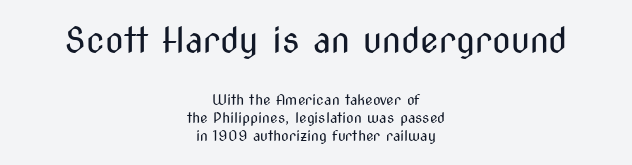
The image shows 34 px regular-weight, condensed sans-serif type, upright; set centered, normal line spacing (1.31x), normal letter spacing, not underlined; the first (top) block is 2.43x larger; medium stroke contrast and a medium x-height.
